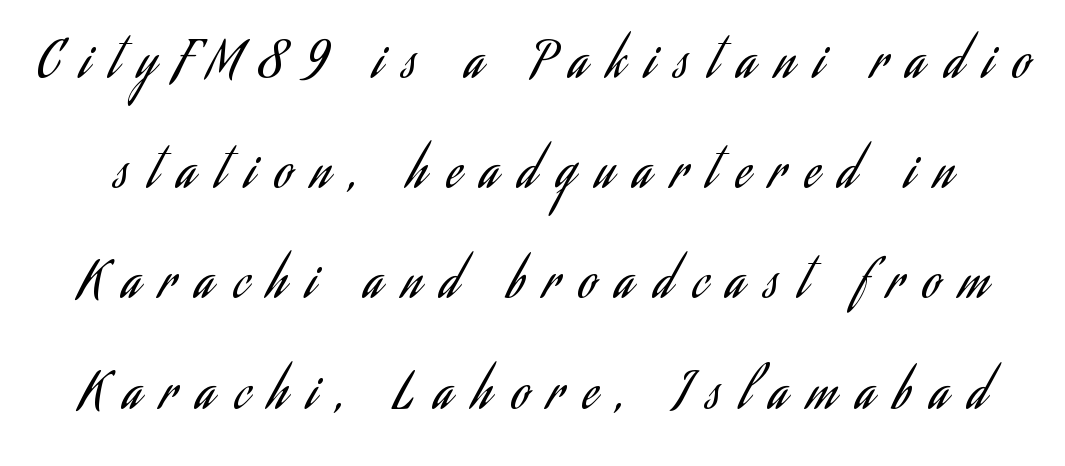
Q: Is the text bold? A: No.
Q: Is the text italic (slanted)? A: Yes.
Q: Is the typeface a serif or a sans-serif typeface? A: Sans-serif.
Q: Is the text underlined? A: No.
Q: Is the spacing between letters normal or unusually wide? A: Unusually wide.
Q: Is the spacing between lines tight, normal or loose? A: Loose.
Q: Width (condensed, normal, or wide)? A: Condensed.
Q: Stroke contrast? A: Low.
Q: x-height? A: Small.
Q: Monospaced? A: No.
